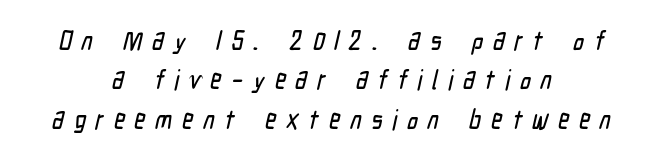
Q: Is the text underlined? A: No.
Q: How is the paragraph aligned? A: Centered.
Q: Is the spacing between letters normal or unusually wide? A: Unusually wide.
Q: Is the spacing between lines tight, normal or loose? A: Normal.
